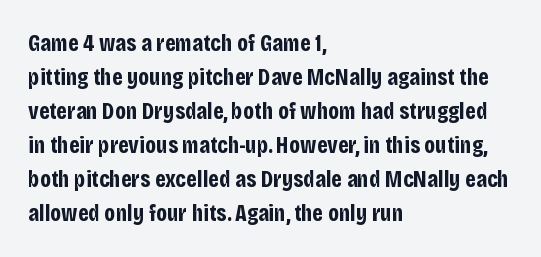
The image shows 24 px bold type, upright; set left-aligned, normal line spacing (1.42x), normal letter spacing, not underlined.
